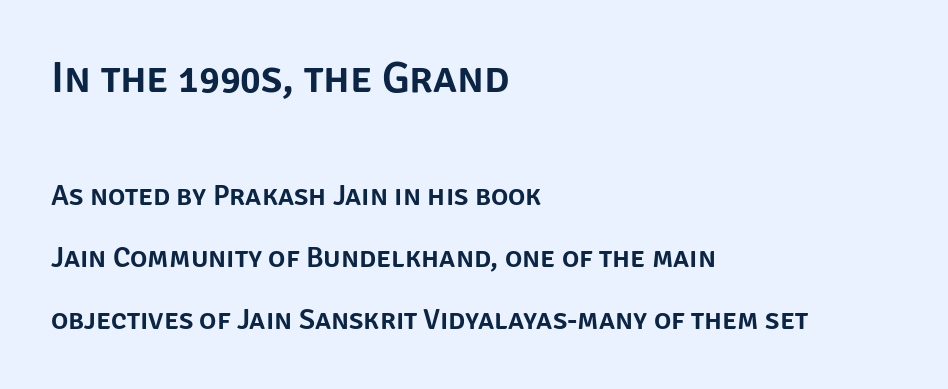
{"serif": "no", "italic": "no", "width": "normal", "stroke_contrast": "low", "x_height": "large", "monospaced": "no", "underline": "no", "align": "left", "line_spacing": "loose", "line_spacing_ratio": 2.13, "letter_spacing": "normal", "letter_spacing_em": 0.0, "larger_block": "first", "size_ratio": 1.48, "glyph_px": 43}
